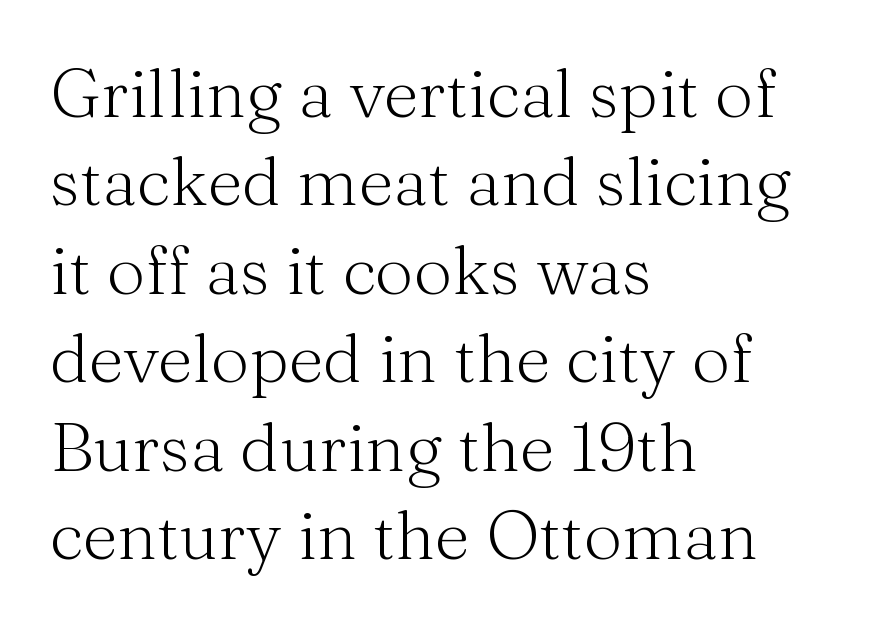
{"serif": "yes", "italic": "no", "bold": "no", "weight": "light", "width": "normal", "stroke_contrast": "medium", "x_height": "medium", "monospaced": "no", "underline": "no", "align": "left", "line_spacing": "normal", "line_spacing_ratio": 1.3, "letter_spacing": "normal", "letter_spacing_em": 0.0, "glyph_px": 68}
